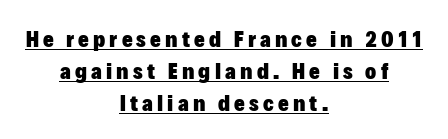
{"italic": "no", "bold": "yes", "underline": "yes", "align": "center", "line_spacing": "normal", "line_spacing_ratio": 1.39, "glyph_px": 23}
